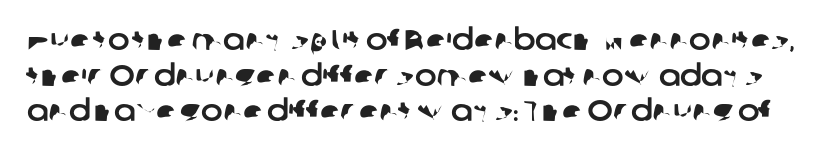
{"serif": "no", "width": "normal", "stroke_contrast": "low", "x_height": "medium", "monospaced": "no", "underline": "no", "line_spacing_ratio": 1.23, "letter_spacing": "normal", "letter_spacing_em": 0.0, "glyph_px": 29}
